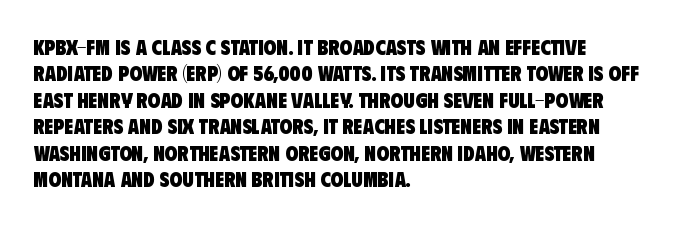
The paragraph shown leans on its left margin. Nobody touched the tracking dial on this one. Whoever set this chose a conventional vertical rhythm. Descender tails drop into unmarked territory.
